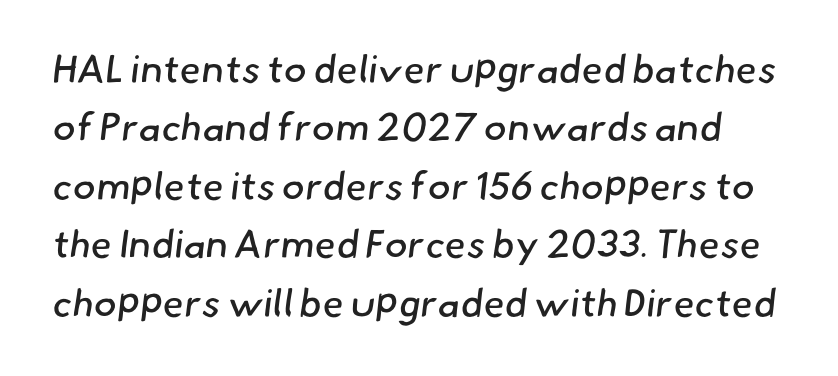
Q: Is the text bold? A: No.
Q: Is the typeface a serif or a sans-serif typeface? A: Sans-serif.
Q: Is the text underlined? A: No.
Q: Is the spacing between letters normal or unusually wide? A: Normal.
Q: Is the spacing between lines tight, normal or loose? A: Normal.
Q: Width (condensed, normal, or wide)? A: Normal.
Q: Stroke contrast? A: Low.
Q: x-height? A: Small.
Q: Monospaced? A: No.
